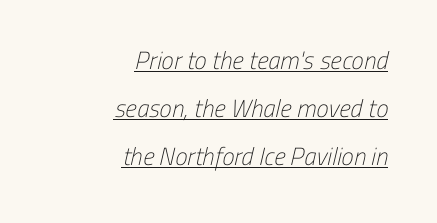
Is the letter spacing exaggerated? No — it looks like the ordinary default. The weight would be labelled regular, book, light, or lighter still. Right-aligned paragraph, ragged on the left. A rule runs beneath these lines of type. Horizontal bands of white between lines are thick stripes.
